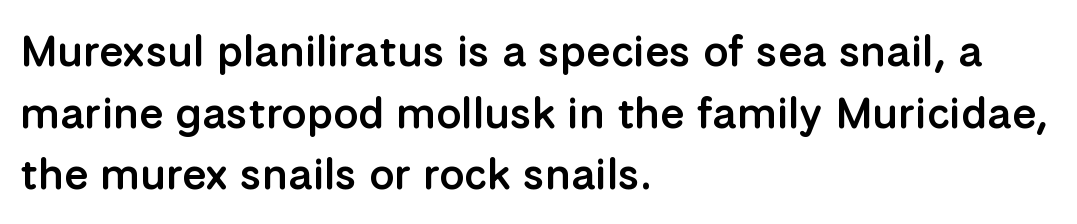
Q: Is the text bold? A: Semi-bold.
Q: Is the text italic (slanted)? A: No, it is upright.
Q: Is the typeface a serif or a sans-serif typeface? A: Sans-serif.
Q: Is the text underlined? A: No.
Q: How is the paragraph aligned? A: Left-aligned.
Q: Is the spacing between letters normal or unusually wide? A: Normal.
Q: Is the spacing between lines tight, normal or loose? A: Normal.
Q: Width (condensed, normal, or wide)? A: Normal.
Q: Stroke contrast? A: Low.
Q: x-height? A: Medium.
Q: Monospaced? A: No.
